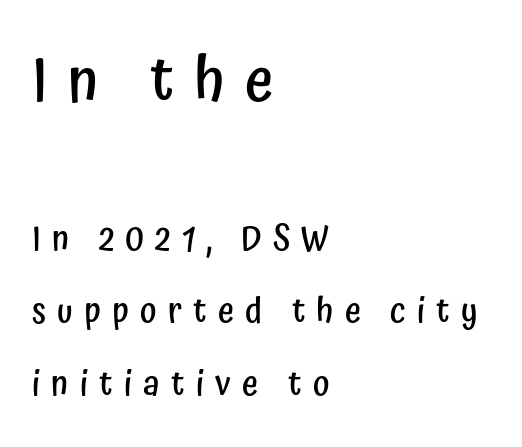
The designer dialed line spacing up above the default. Emphasis by weight is partial: semibold. Of the two passages, the one on top uses the larger point size. Ascenders rise straight up at ninety degrees. Line beginnings align vertically; line endings do not.
